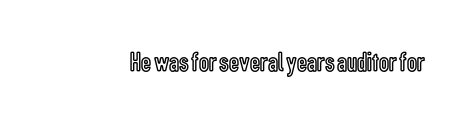
The image shows 28 px condensed type, upright; set normal letter spacing, not underlined; a medium x-height.
